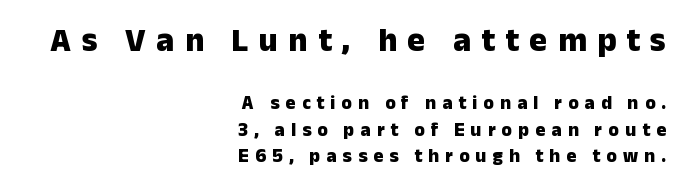
The image shows 33 px heavy sans-serif type, upright; set right-aligned, normal line spacing (1.39x), unusually wide letter spacing (+0.32 em), not underlined; the first (top) block is 1.74x larger; low stroke contrast and a medium x-height.
